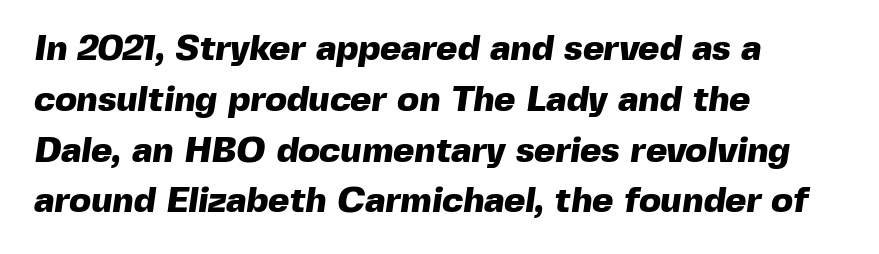
{"serif": "no", "bold": "yes", "weight": "heavy", "width": "normal", "x_height": "medium", "monospaced": "no", "underline": "no", "align": "left", "line_spacing": "normal", "line_spacing_ratio": 1.41, "letter_spacing": "normal", "letter_spacing_em": 0.0, "glyph_px": 36}
